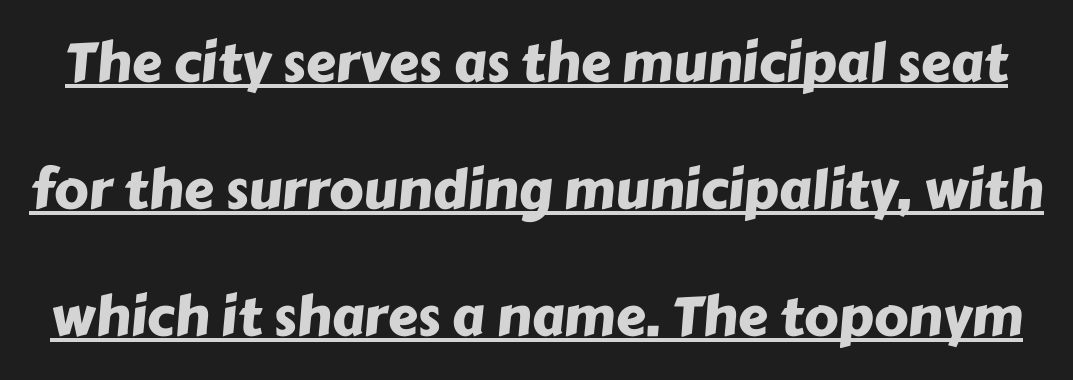
Q: Is the typeface a serif or a sans-serif typeface? A: Sans-serif.
Q: Is the text underlined? A: Yes.
Q: Is the spacing between letters normal or unusually wide? A: Normal.
Q: Is the spacing between lines tight, normal or loose? A: Loose.
Q: Width (condensed, normal, or wide)? A: Normal.
Q: Stroke contrast? A: Low.
Q: x-height? A: Medium.
Q: Monospaced? A: No.
